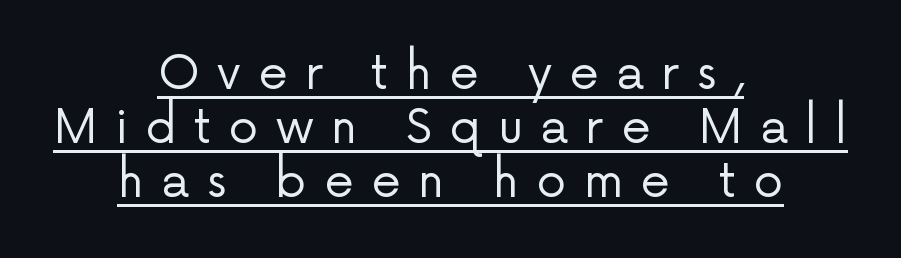
{"serif": "no", "italic": "no", "bold": "no", "weight": "regular", "width": "normal", "stroke_contrast": "low", "x_height": "medium", "monospaced": "no", "underline": "yes", "align": "center", "line_spacing": "tight", "line_spacing_ratio": 1.15, "letter_spacing": "wide", "letter_spacing_em": 0.37, "glyph_px": 47}
